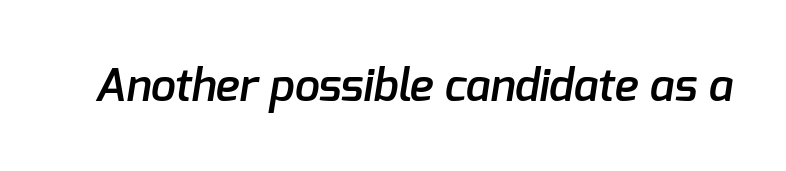
The strokes are fattened partway — semibold, not bold. Is this a fixed-width face? No — the glyphs have proportional, varying widths. Are there feet on the stems? There aren't — it's a sans. Check under the words: just untouched page. This rendering leaves character spacing at its baseline value.
